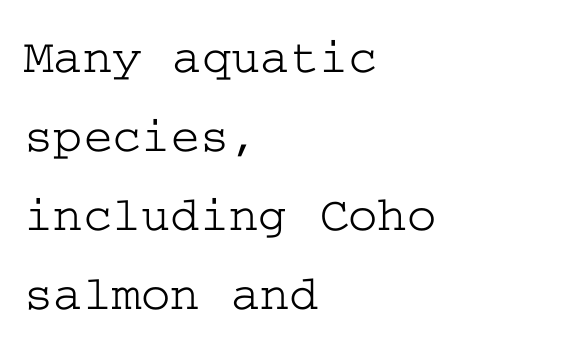
The image shows 50 px wide serif type, upright; set left-aligned, normal line spacing (1.58x), normal letter spacing, not underlined; low stroke contrast and a medium x-height.
